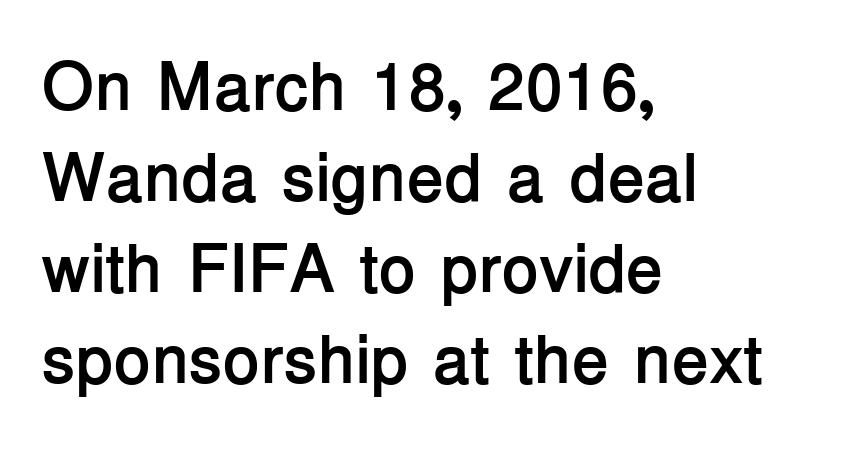
{"serif": "no", "italic": "no", "bold": "yes", "weight": "semibold", "width": "normal", "stroke_contrast": "low", "x_height": "medium", "monospaced": "no", "underline": "no", "align": "left", "line_spacing": "normal", "line_spacing_ratio": 1.34, "letter_spacing": "normal", "letter_spacing_em": 0.0, "glyph_px": 68}
